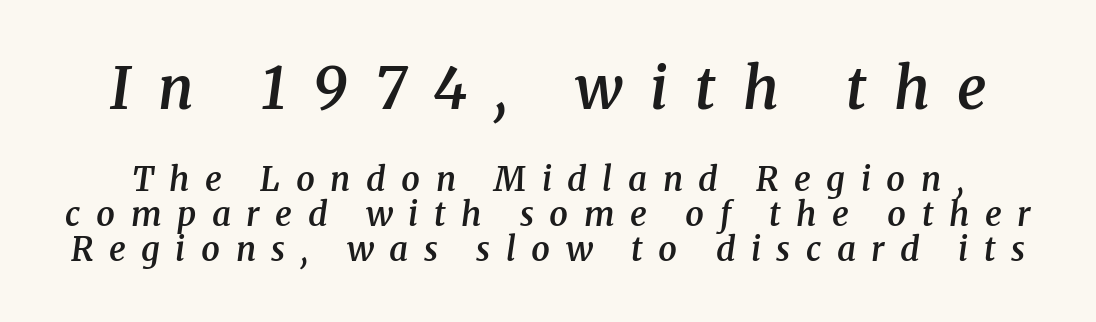
Q: Is the text bold? A: Semi-bold.
Q: Is the text italic (slanted)? A: Yes, it leans right by about 8 degrees.
Q: Is the typeface a serif or a sans-serif typeface? A: Serif.
Q: Is the text underlined? A: No.
Q: Is the spacing between letters normal or unusually wide? A: Unusually wide.
Q: Is the spacing between lines tight, normal or loose? A: Tight.
Q: Which block of text is set in a larger size, the first (top) or the second (bottom)? A: The first (top) one.
Q: Width (condensed, normal, or wide)? A: Normal.
Q: Stroke contrast? A: Medium.
Q: x-height? A: Medium.
Q: Monospaced? A: No.
